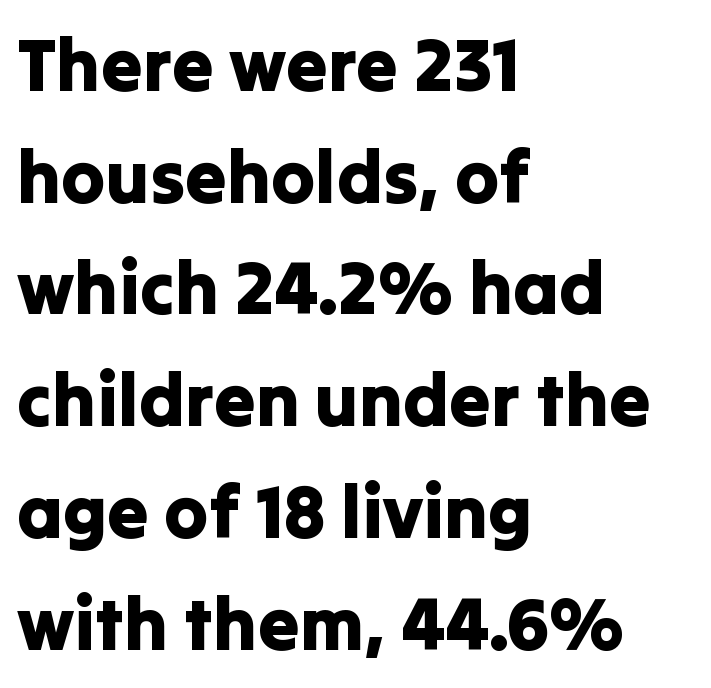
{"serif": "no", "italic": "no", "width": "normal", "stroke_contrast": "low", "x_height": "medium", "monospaced": "no", "underline": "no", "align": "left", "line_spacing": "normal", "line_spacing_ratio": 1.51, "letter_spacing": "normal", "letter_spacing_em": 0.0, "glyph_px": 74}
